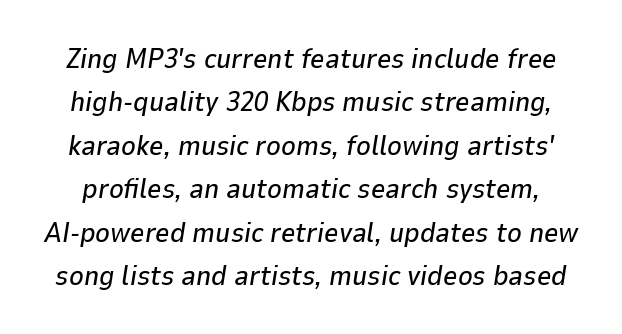
The image shows 28 px text type, italic (leaning right); set normal line spacing (1.55x), normal letter spacing, not underlined; low stroke contrast and a medium x-height.
